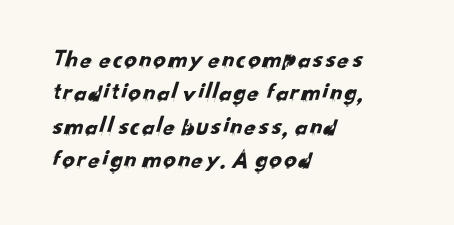
Line beginnings align vertically; line endings do not. Is the letter spacing exaggerated? No — it looks like the ordinary default. The designer left line spacing at the default. The string is rendered with underlining switched off.
